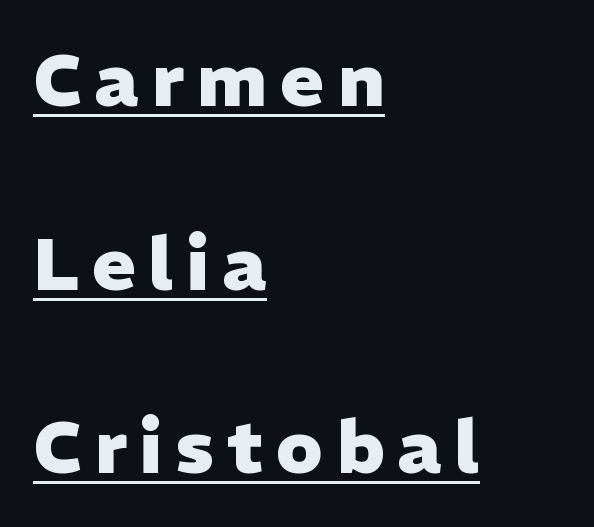
The image shows 74 px heavy sans-serif type, upright; set left-aligned, loose line spacing (2.48x), underlined; low stroke contrast and a medium x-height.
